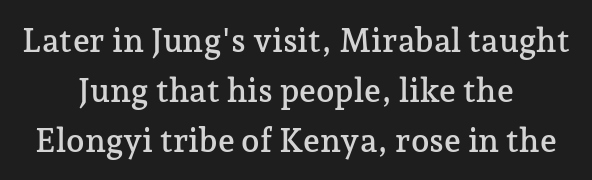
{"serif": "yes", "italic": "no", "width": "normal", "stroke_contrast": "low", "x_height": "medium", "monospaced": "no", "underline": "no", "align": "center", "line_spacing": "normal", "line_spacing_ratio": 1.51, "letter_spacing": "normal", "letter_spacing_em": 0.0, "glyph_px": 33}
